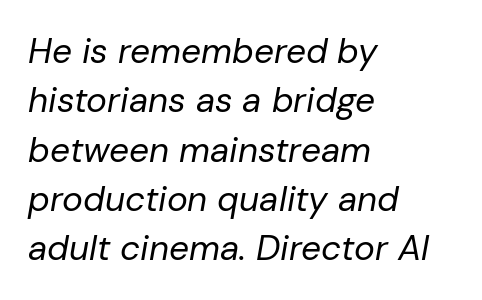
Successive baselines arrive at the customary interval. Italic? Definitely — the glyphs are oblique. Is the block centered? No — it sits flush against the left margin. The letterforms sit at book weight or below. The passage shown is typed in a proportional face where columns would drift.
